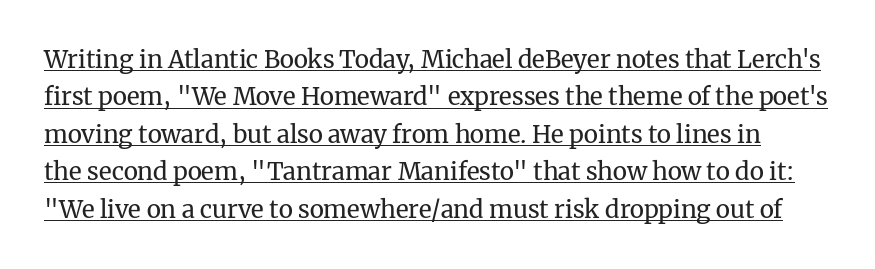
The image shows 24 px text type, upright; set normal line spacing (1.56x), normal letter spacing, underlined.
